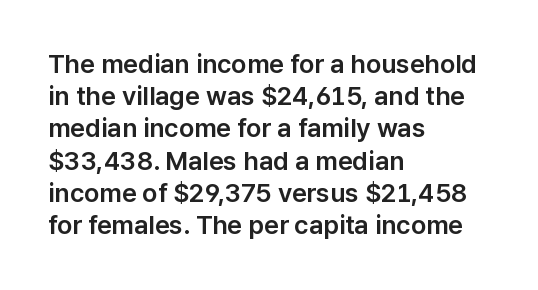
The image shows 26 px text type, upright; set left-aligned, line spacing 1.24x, normal letter spacing, not underlined.
